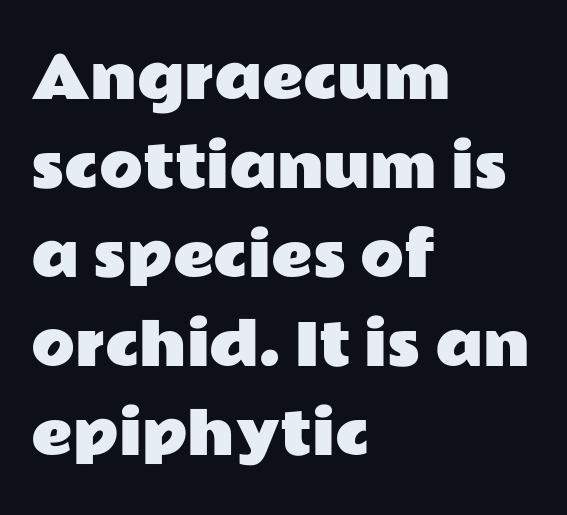
Q: Is the text italic (slanted)? A: No, it is upright.
Q: Is the typeface a serif or a sans-serif typeface? A: Sans-serif.
Q: Is the text underlined? A: No.
Q: How is the paragraph aligned? A: Left-aligned.
Q: Is the spacing between letters normal or unusually wide? A: Normal.
Q: Is the spacing between lines tight, normal or loose? A: Normal.
Q: Width (condensed, normal, or wide)? A: Wide.
Q: Stroke contrast? A: Low.
Q: x-height? A: Medium.
Q: Monospaced? A: No.
